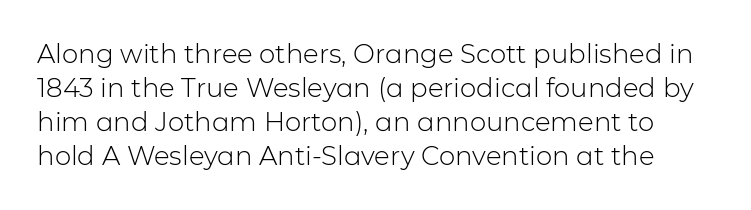
The baseline area is clear. Each new line begins a customary step beneath the previous one. These lines were composed using upright roman letters. Weight: not bold — regular or lighter.
